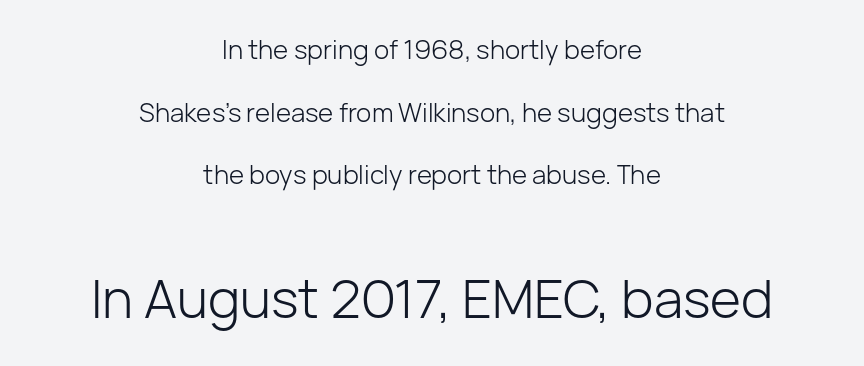
{"serif": "no", "italic": "no", "bold": "no", "weight": "light", "width": "normal", "stroke_contrast": "low", "x_height": "medium", "monospaced": "no", "underline": "no", "align": "center", "line_spacing": "loose", "line_spacing_ratio": 2.41, "letter_spacing": "normal", "letter_spacing_em": 0.0, "larger_block": "second", "size_ratio": 2.04, "glyph_px": 53}
